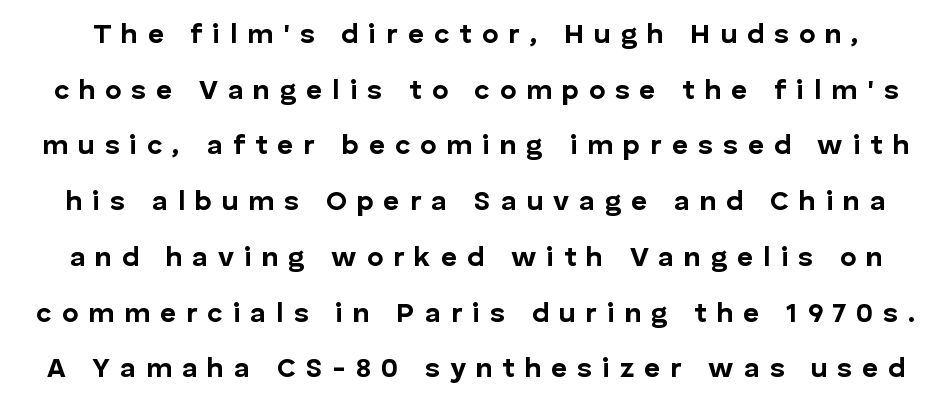
Q: Is the text bold? A: Yes.
Q: Is the text italic (slanted)? A: No, it is upright.
Q: Is the typeface a serif or a sans-serif typeface? A: Sans-serif.
Q: Is the text underlined? A: No.
Q: Is the spacing between letters normal or unusually wide? A: Unusually wide.
Q: Is the spacing between lines tight, normal or loose? A: Loose.
Q: Width (condensed, normal, or wide)? A: Normal.
Q: Stroke contrast? A: Low.
Q: x-height? A: Medium.
Q: Monospaced? A: No.
